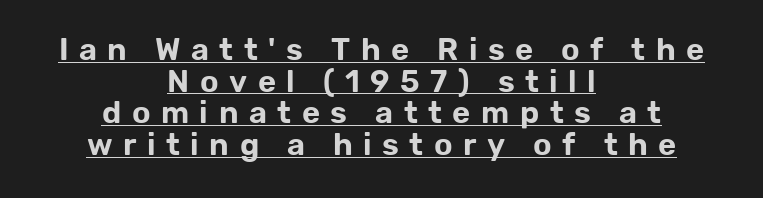
{"serif": "no", "italic": "no", "width": "normal", "stroke_contrast": "low", "x_height": "medium", "monospaced": "no", "underline": "yes", "align": "center", "line_spacing": "tight", "line_spacing_ratio": 1.02, "letter_spacing": "wide", "letter_spacing_em": 0.34, "glyph_px": 31}
